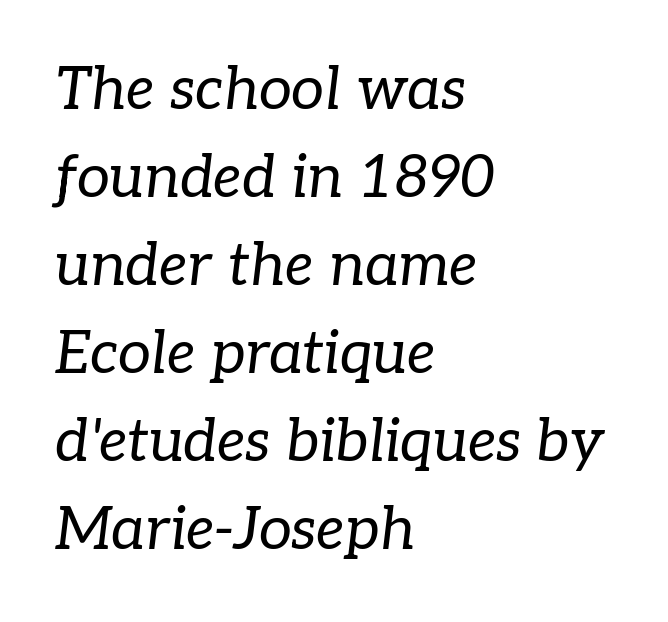
The leading is moderate, giving the passage an even texture. The string is rendered with underlining switched off. Compared with ordinary roman type, these characters are visibly tilted. The passage shown is typed in a proportional face where columns would drift. Which margin do the lines hug? The left one — the right edge is uneven.
